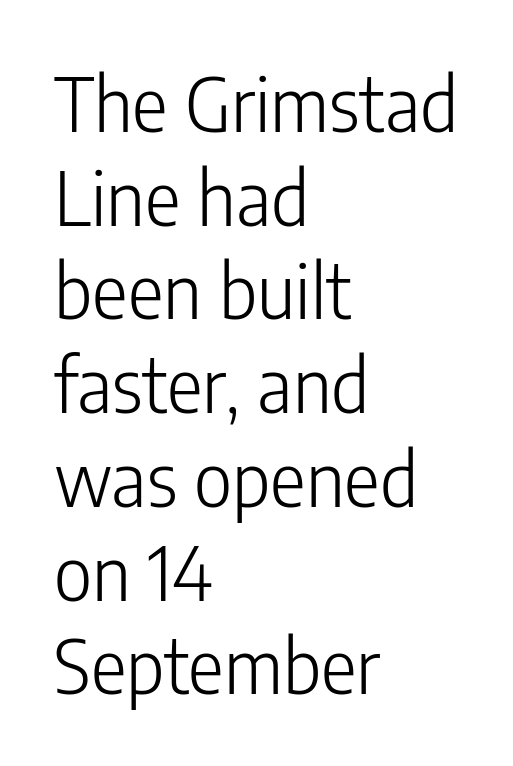
Q: Is the text bold? A: No.
Q: Is the text italic (slanted)? A: No, it is upright.
Q: Is the typeface a serif or a sans-serif typeface? A: Sans-serif.
Q: Is the text underlined? A: No.
Q: How is the paragraph aligned? A: Left-aligned.
Q: Is the spacing between letters normal or unusually wide? A: Normal.
Q: Is the spacing between lines tight, normal or loose? A: Normal.
Q: Width (condensed, normal, or wide)? A: Condensed.
Q: Stroke contrast? A: Low.
Q: x-height? A: Medium.
Q: Monospaced? A: No.
